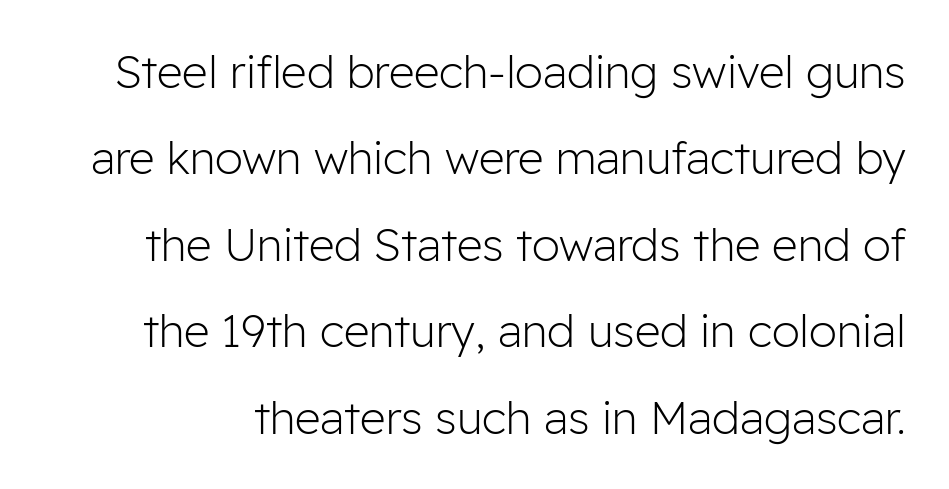
The image shows 45 px light sans-serif type, upright; set loose line spacing (1.92x), normal letter spacing, not underlined; low stroke contrast and a medium x-height.
